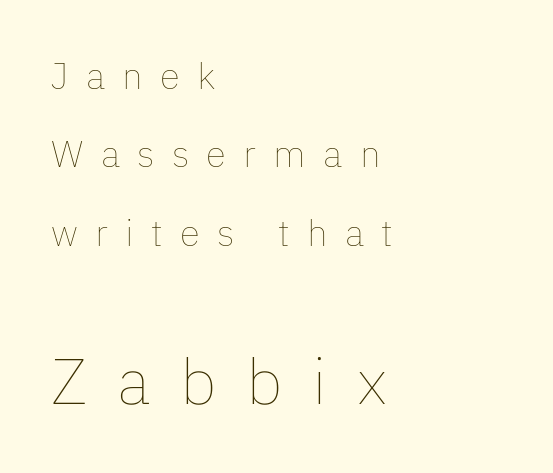
The image shows 64 px thin type, upright; set left-aligned, loose line spacing (2.12x), unusually wide letter spacing (+0.47 em), not underlined; the second (bottom) block is 1.73x larger; low stroke contrast and a medium x-height.
